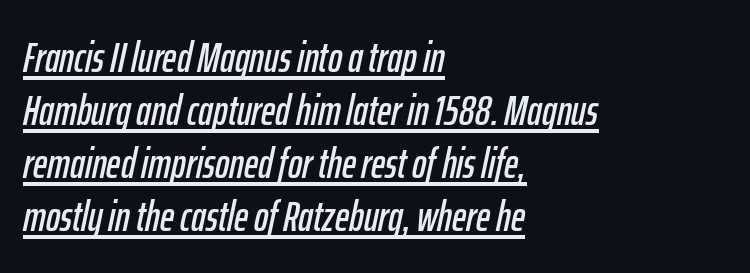
{"italic": "yes", "lean": "right", "slant_degrees": 12, "width": "condensed", "stroke_contrast": "low", "x_height": "medium", "monospaced": "no", "underline": "yes", "align": "left", "line_spacing_ratio": 1.23, "letter_spacing": "normal", "letter_spacing_em": 0.0, "glyph_px": 43}
